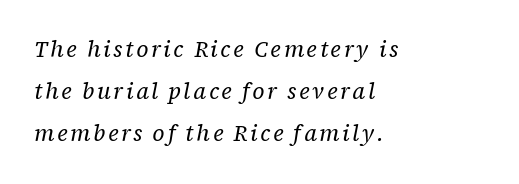
Q: Is the text bold? A: No.
Q: Is the text italic (slanted)? A: Yes, it leans right by about 12 degrees.
Q: Is the text underlined? A: No.
Q: How is the paragraph aligned? A: Left-aligned.
Q: Is the spacing between lines tight, normal or loose? A: Loose.
